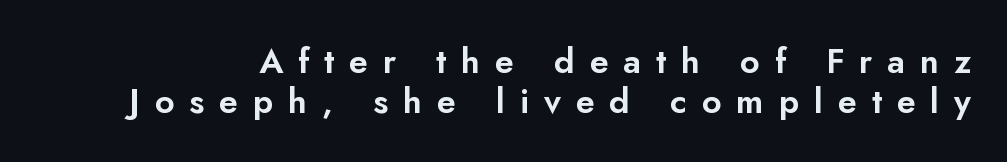
The image shows 34 px sans-serif type, upright; set line spacing 1.17x, unusually wide letter spacing (+0.44 em), not underlined; low stroke contrast and a small x-height.
